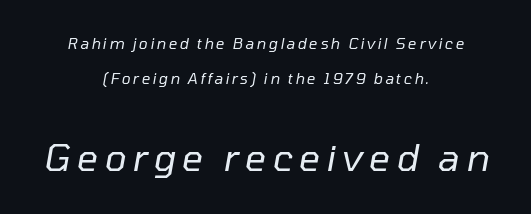
The image shows 37 px regular-weight type, italic (leaning right); set centered, loose line spacing (2.35x), not underlined; the second (bottom) block is 2.47x larger; low stroke contrast and a medium x-height.
